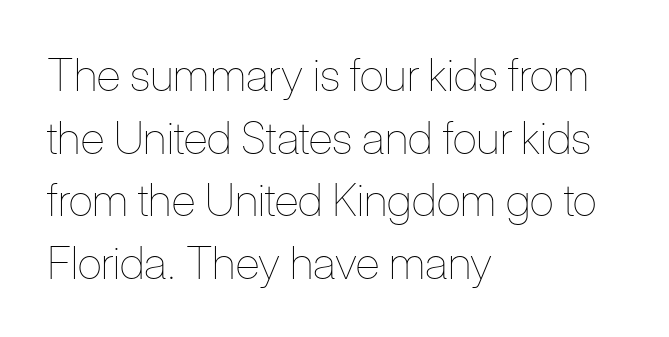
Q: Is the text bold? A: No.
Q: Is the text italic (slanted)? A: No, it is upright.
Q: Is the text underlined? A: No.
Q: How is the paragraph aligned? A: Left-aligned.
Q: Is the spacing between letters normal or unusually wide? A: Normal.
Q: Is the spacing between lines tight, normal or loose? A: Normal.
Q: Width (condensed, normal, or wide)? A: Condensed.
Q: Stroke contrast? A: Low.
Q: x-height? A: Medium.
Q: Monospaced? A: No.
